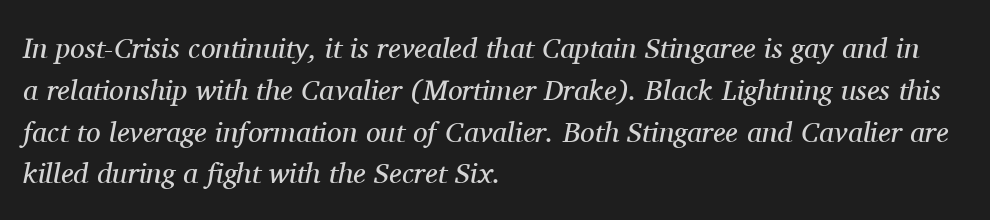
This reads as an unemphasized weight, regular at the heaviest. Are there feet on the stems? There are — it's a serif. Any mark beneath the type? The region is blank. These lines stack with their left ends in a neat column. The typography opts for an oblique posture over an upright one.
